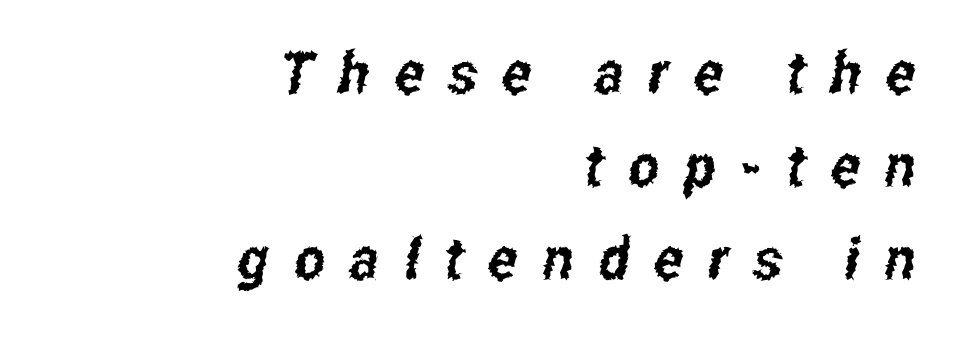
The image shows 58 px condensed sans-serif type; set right-aligned, normal line spacing (1.6x), unusually wide letter spacing (+0.43 em), not underlined; low stroke contrast and a medium x-height.
